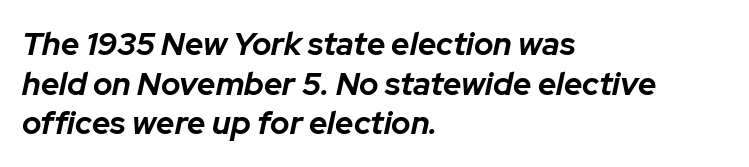
Q: Is the text bold? A: Yes.
Q: Is the text italic (slanted)? A: Yes, it leans right by about 12 degrees.
Q: Is the text underlined? A: No.
Q: How is the paragraph aligned? A: Left-aligned.
Q: Is the spacing between letters normal or unusually wide? A: Normal.
Q: Width (condensed, normal, or wide)? A: Normal.
Q: Stroke contrast? A: Low.
Q: x-height? A: Medium.
Q: Monospaced? A: No.
